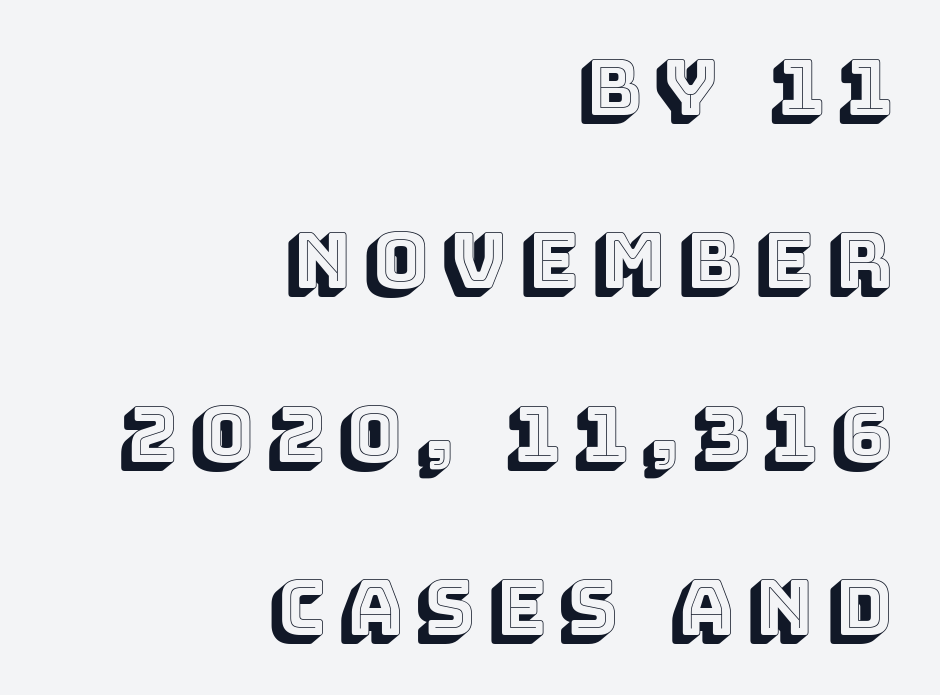
{"italic": "no", "width": "normal", "x_height": "large", "monospaced": "no", "underline": "no", "align": "right", "line_spacing": "loose", "line_spacing_ratio": 2.28, "glyph_px": 76}
